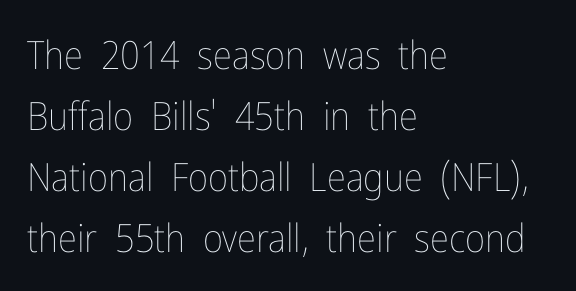
{"italic": "no", "bold": "no", "weight": "thin", "width": "condensed", "stroke_contrast": "low", "x_height": "medium", "monospaced": "no", "underline": "no", "align": "left", "line_spacing": "normal", "line_spacing_ratio": 1.56, "letter_spacing": "normal", "letter_spacing_em": 0.0, "glyph_px": 39}
